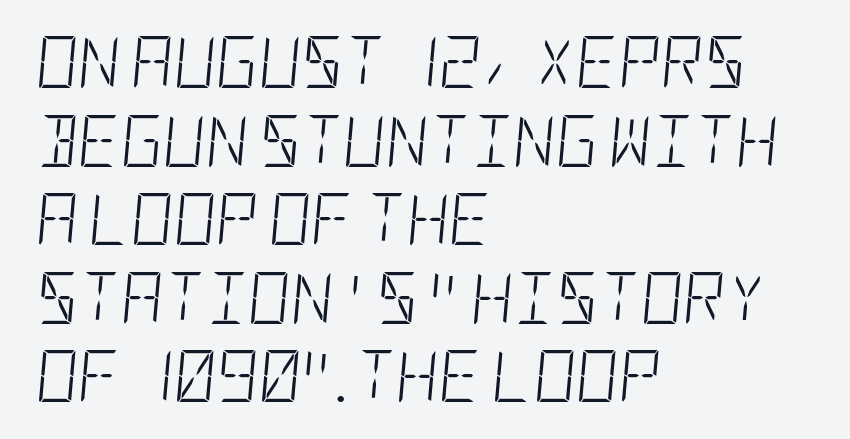
The image shows 52 px light, condensed type, italic (leaning right); set left-aligned, normal line spacing (1.51x), normal letter spacing, not underlined; low stroke contrast and a large x-height.
